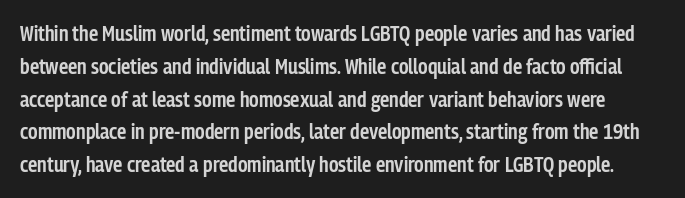
Q: Is the text bold? A: Semi-bold.
Q: Is the text italic (slanted)? A: No, it is upright.
Q: Is the text underlined? A: No.
Q: Is the spacing between letters normal or unusually wide? A: Normal.
Q: Is the spacing between lines tight, normal or loose? A: Normal.
